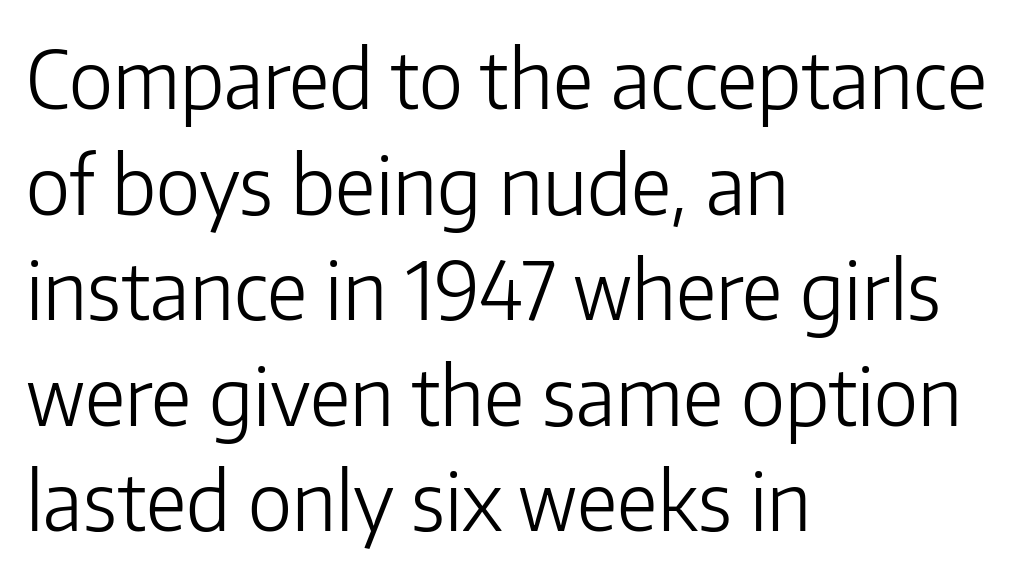
Teacher's note: observe the even left margin — that is flush-left alignment. Typographically, this falls in the sans-serif category. Only glyphs here, with clear space below each row. The lines sit at an ordinary, default distance from one another.
